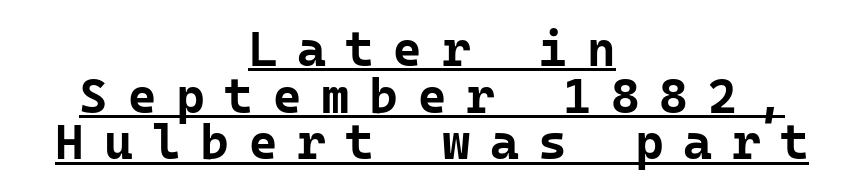
I'd describe the lettering as bold — thick and assertive. The rendering uses a small line-height, squeezing the rows. This rendering employs a face without finishing strokes, i.e., a sans-serif. What decoration does the sample have? An underline. Substantial extra tracking has been applied to these lines. Every character sits straight up, as roman type does.
